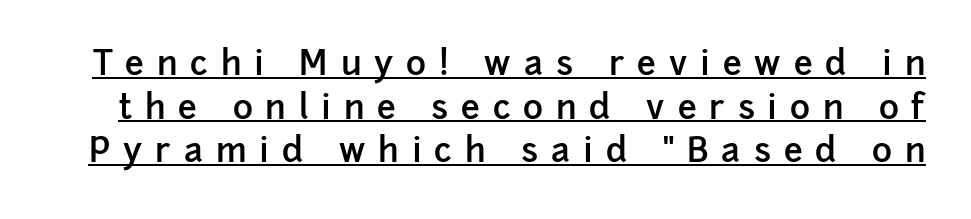
The image shows 34 px semibold sans-serif type, upright; set normal line spacing (1.28x), unusually wide letter spacing (+0.38 em), underlined; low stroke contrast and a medium x-height.
